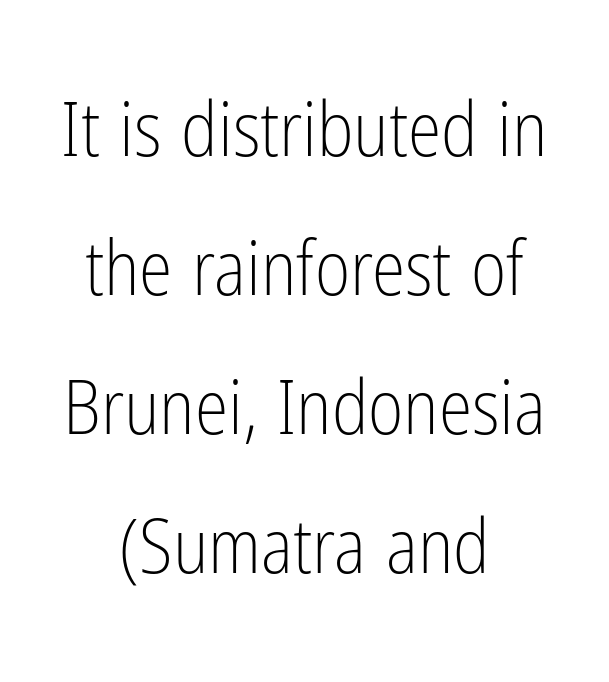
{"serif": "no", "italic": "no", "bold": "no", "weight": "light", "width": "condensed", "stroke_contrast": "low", "x_height": "medium", "monospaced": "no", "underline": "no", "align": "center", "line_spacing_ratio": 1.83, "letter_spacing": "normal", "letter_spacing_em": 0.0, "glyph_px": 76}
